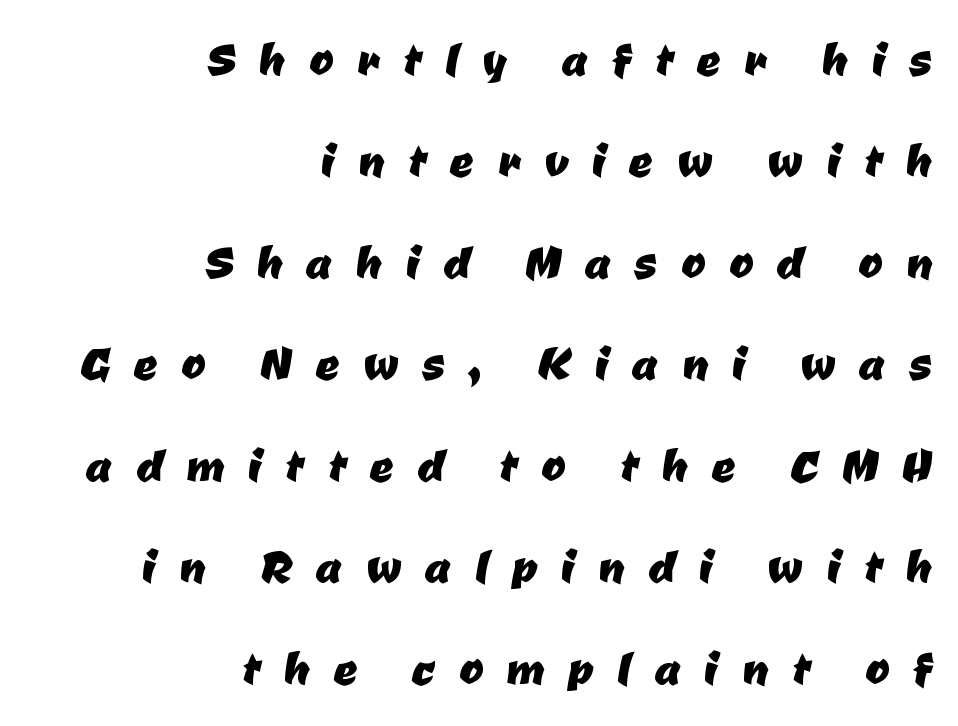
Q: Is the typeface a serif or a sans-serif typeface? A: Sans-serif.
Q: Is the text underlined? A: No.
Q: How is the paragraph aligned? A: Right-aligned.
Q: Is the spacing between letters normal or unusually wide? A: Unusually wide.
Q: Width (condensed, normal, or wide)? A: Normal.
Q: Stroke contrast? A: Low.
Q: x-height? A: Medium.
Q: Monospaced? A: No.
